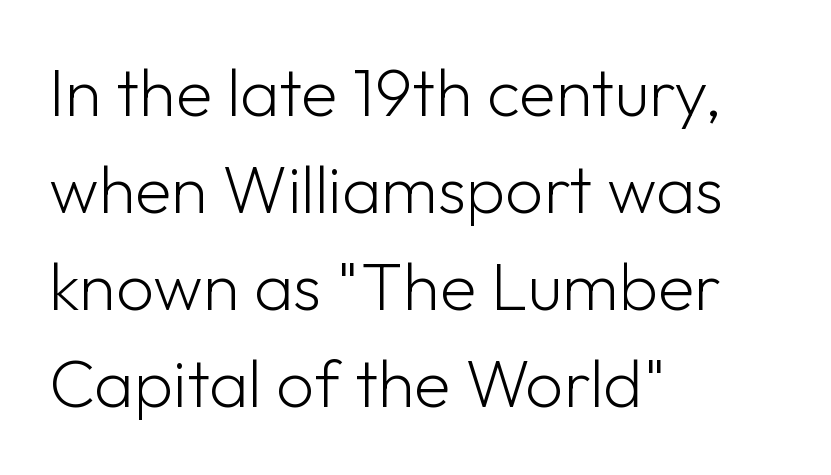
Q: Is the text bold? A: No.
Q: Is the text italic (slanted)? A: No, it is upright.
Q: Is the typeface a serif or a sans-serif typeface? A: Sans-serif.
Q: Is the text underlined? A: No.
Q: How is the paragraph aligned? A: Left-aligned.
Q: Is the spacing between letters normal or unusually wide? A: Normal.
Q: Is the spacing between lines tight, normal or loose? A: Normal.
Q: Width (condensed, normal, or wide)? A: Normal.
Q: Stroke contrast? A: Low.
Q: x-height? A: Medium.
Q: Monospaced? A: No.
